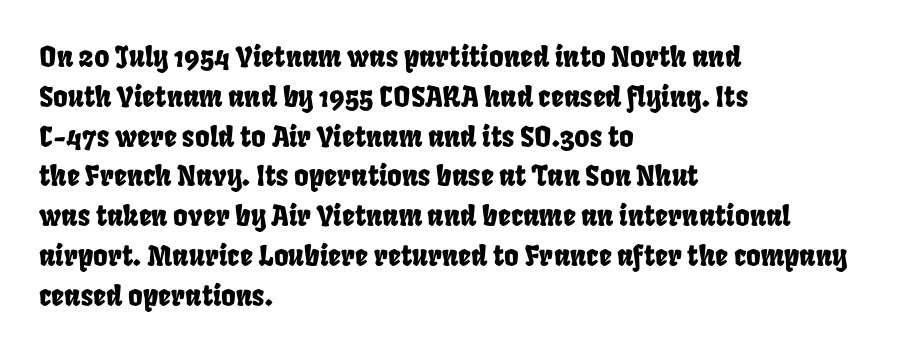
The image shows 28 px condensed type; set left-aligned, normal line spacing (1.42x), normal letter spacing, not underlined; low stroke contrast and a large x-height.
